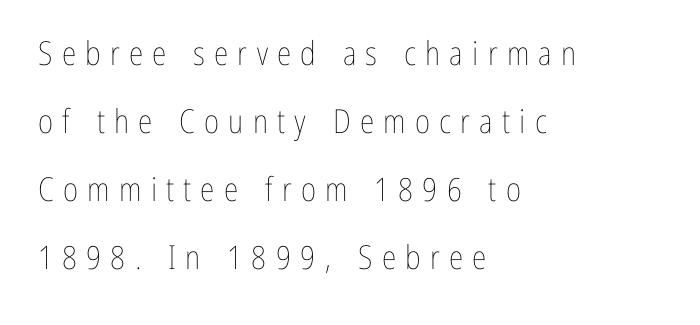
These glyphs show unthickened strokes, regular width or finer. Italic? Not at all — the glyphs are vertical. Where is the straight margin? On the left. Tracking value appears strongly positive — letters spread wide.
